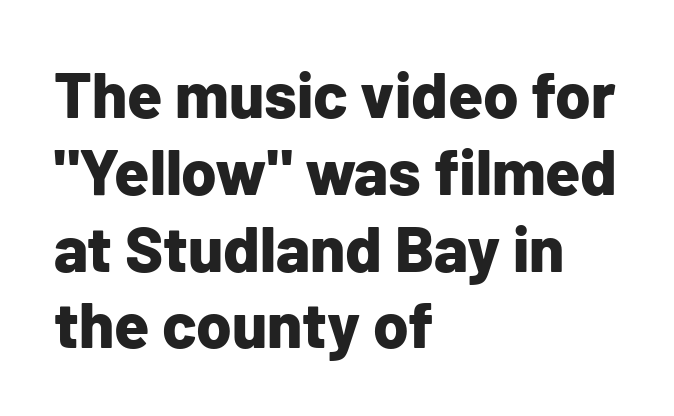
The lettering holds an erect, upright posture throughout. No word sits above an underline. These lines are composed in type without serifs. A typesetter would call this proportional, since set widths differ per character.
